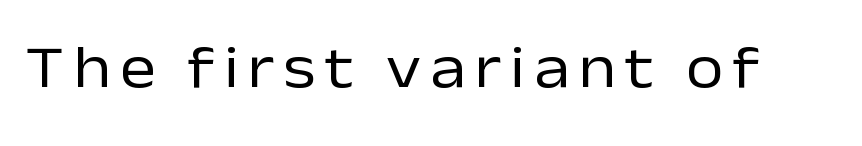
{"serif": "no", "italic": "no", "bold": "no", "weight": "regular", "width": "normal", "stroke_contrast": "low", "x_height": "medium", "monospaced": "no", "underline": "no", "glyph_px": 61}
